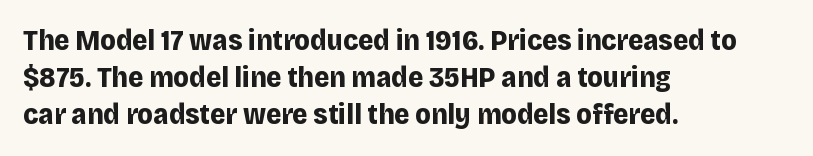
{"serif": "no", "italic": "no", "bold": "yes", "weight": "bold", "width": "normal", "stroke_contrast": "low", "x_height": "large", "monospaced": "no", "underline": "no", "align": "left", "line_spacing": "normal", "line_spacing_ratio": 1.28, "letter_spacing": "normal", "letter_spacing_em": 0.0, "glyph_px": 29}
